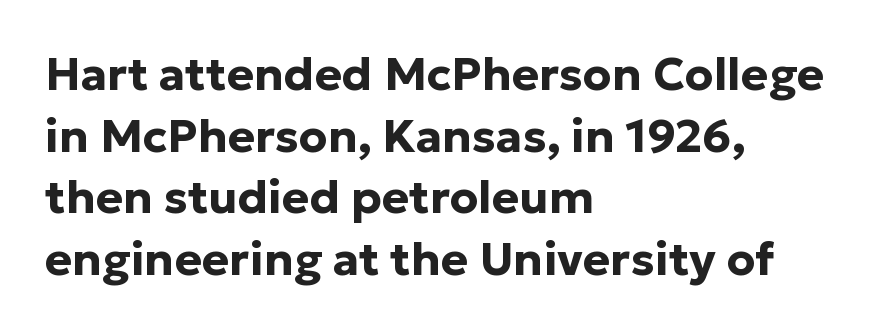
{"serif": "no", "italic": "no", "bold": "yes", "weight": "bold", "width": "normal", "stroke_contrast": "low", "x_height": "medium", "monospaced": "no", "underline": "no", "align": "left", "line_spacing": "normal", "line_spacing_ratio": 1.34, "letter_spacing": "normal", "letter_spacing_em": 0.0, "glyph_px": 46}
